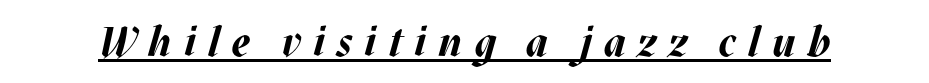
The image shows 41 px bold type, italic (leaning right); set unusually wide letter spacing (+0.29 em), underlined; medium stroke contrast and a large x-height.
